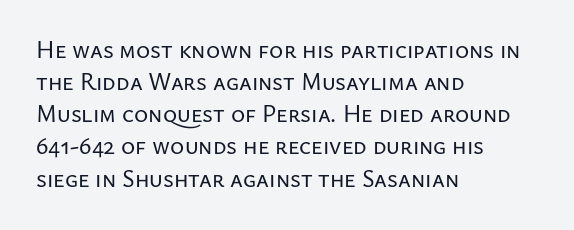
The image shows 24 px text type, upright; set left-aligned, normal line spacing (1.34x), normal letter spacing, not underlined.
